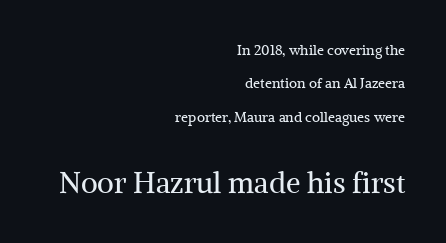
Q: Is the text bold? A: No.
Q: Is the text italic (slanted)? A: No, it is upright.
Q: Is the typeface a serif or a sans-serif typeface? A: Serif.
Q: Is the text underlined? A: No.
Q: How is the paragraph aligned? A: Right-aligned.
Q: Is the spacing between letters normal or unusually wide? A: Normal.
Q: Is the spacing between lines tight, normal or loose? A: Loose.
Q: Which block of text is set in a larger size, the first (top) or the second (bottom)? A: The second (bottom) one.
Q: Width (condensed, normal, or wide)? A: Normal.
Q: Stroke contrast? A: Medium.
Q: x-height? A: Medium.
Q: Monospaced? A: No.
